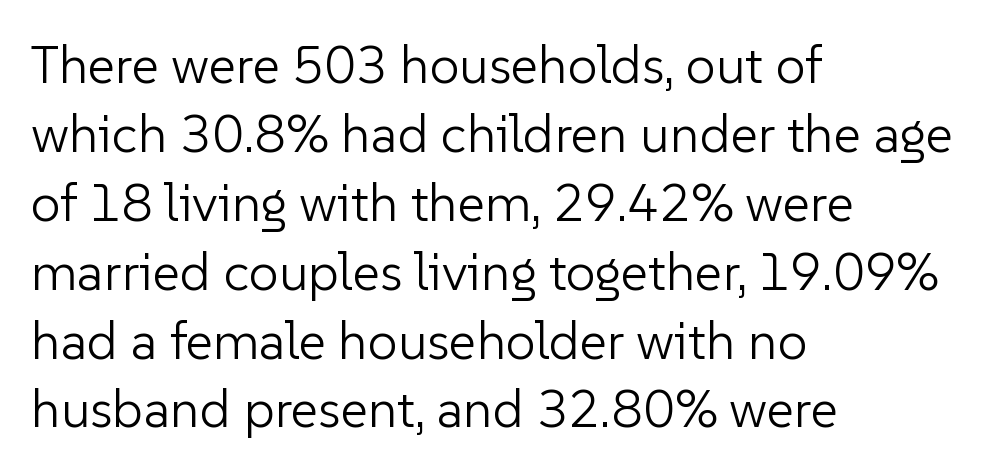
Q: Is the text bold? A: No.
Q: Is the text italic (slanted)? A: No, it is upright.
Q: Is the typeface a serif or a sans-serif typeface? A: Sans-serif.
Q: Is the text underlined? A: No.
Q: How is the paragraph aligned? A: Left-aligned.
Q: Is the spacing between letters normal or unusually wide? A: Normal.
Q: Is the spacing between lines tight, normal or loose? A: Normal.
Q: Width (condensed, normal, or wide)? A: Normal.
Q: Stroke contrast? A: Low.
Q: x-height? A: Medium.
Q: Monospaced? A: No.
